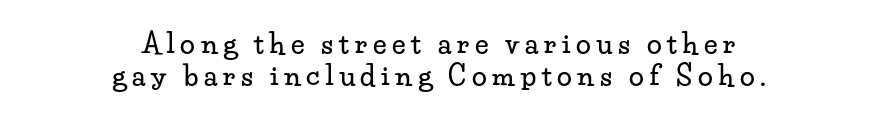
{"italic": "no", "underline": "no", "align": "center", "line_spacing_ratio": 1.17, "letter_spacing": "wide", "letter_spacing_em": 0.21, "glyph_px": 27}
